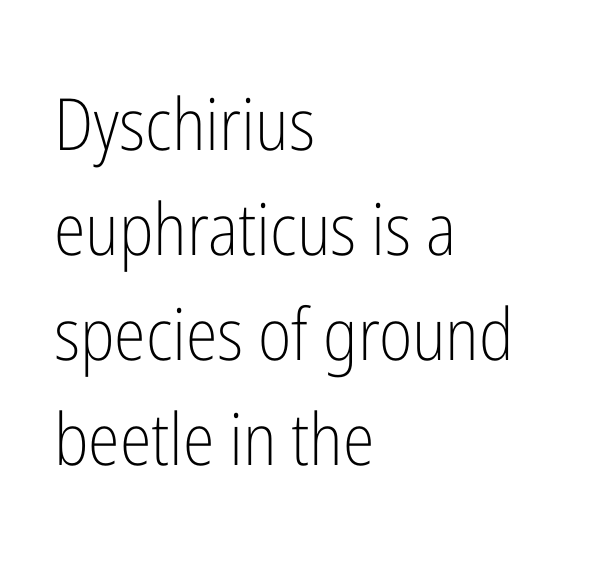
Honestly, the letter spacing is just normal — you wouldn't notice it. The letters advance in unequal steps, a hallmark of proportional type. Rendered with straight, roman letterforms. These lines sit exactly where default settings would place them.
